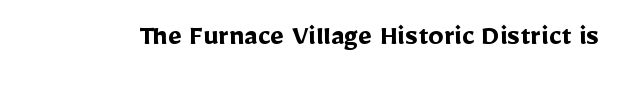
The lettering stays uniformly vertical, giving the passage a roman look. A typesetter would call this proportional, since set widths differ per character. The glyphs have the mass of a bold cut. Nope, no serifs anywhere on these letters. Here the glyphs are tracked normally, forming tight word shapes.
